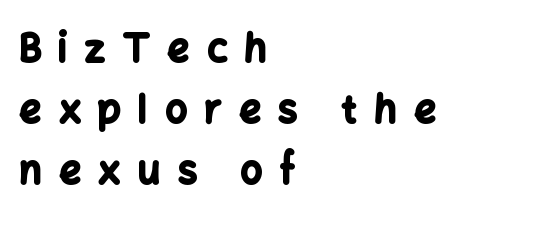
{"serif": "no", "italic": "no", "bold": "yes", "weight": "bold", "width": "normal", "stroke_contrast": "low", "x_height": "medium", "monospaced": "no", "underline": "no", "align": "left", "line_spacing": "normal", "line_spacing_ratio": 1.61, "letter_spacing": "wide", "letter_spacing_em": 0.46, "glyph_px": 38}
